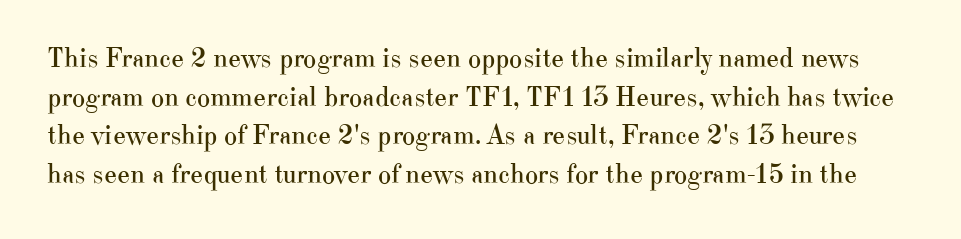
Do the characters align in a grid? No, the font is proportional. The glyphs in this specimen are seriffed. The block of text has a typical density, with ordinary space between rows. The space directly below the letters is spotless.
